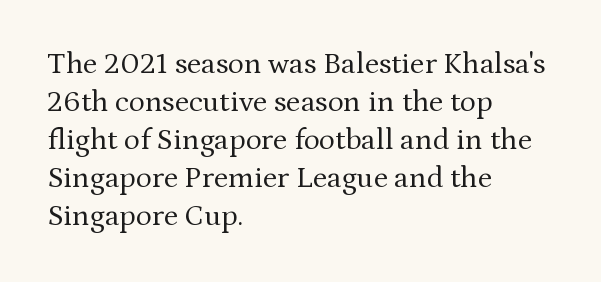
Q: Is the text bold? A: No.
Q: Is the text italic (slanted)? A: No, it is upright.
Q: Is the typeface a serif or a sans-serif typeface? A: Serif.
Q: Is the text underlined? A: No.
Q: How is the paragraph aligned? A: Left-aligned.
Q: Is the spacing between letters normal or unusually wide? A: Normal.
Q: Is the spacing between lines tight, normal or loose? A: Normal.
Q: Width (condensed, normal, or wide)? A: Normal.
Q: Stroke contrast? A: Medium.
Q: x-height? A: Medium.
Q: Monospaced? A: No.
